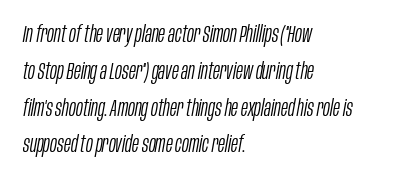
The lines are quadded left. Each row of text sits above clean, open space. Letters have the restrained weight of plain body copy at most. The font's italic variant was chosen for this text.
